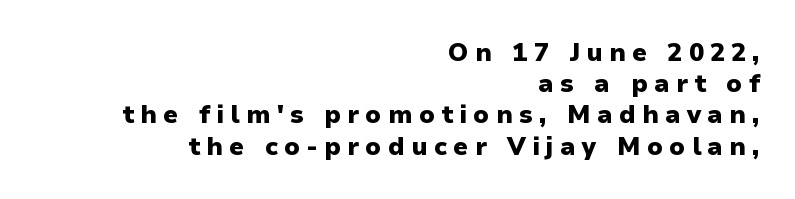
{"italic": "no", "bold": "yes", "underline": "no", "align": "right", "line_spacing": "normal", "line_spacing_ratio": 1.25, "letter_spacing": "wide", "letter_spacing_em": 0.25, "glyph_px": 25}
